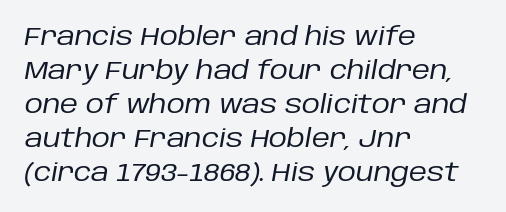
{"italic": "yes", "lean": "right", "slant_degrees": 10, "bold": "no", "underline": "no", "align": "left", "line_spacing": "normal", "line_spacing_ratio": 1.36, "letter_spacing": "normal", "letter_spacing_em": 0.0, "glyph_px": 25}
